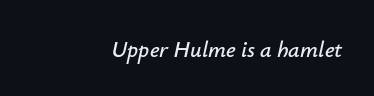
Q: Is the text italic (slanted)? A: Yes, it leans right by about 12 degrees.
Q: Is the text underlined? A: No.
Q: How is the paragraph aligned? A: Right-aligned.
Q: Is the spacing between letters normal or unusually wide? A: Normal.
